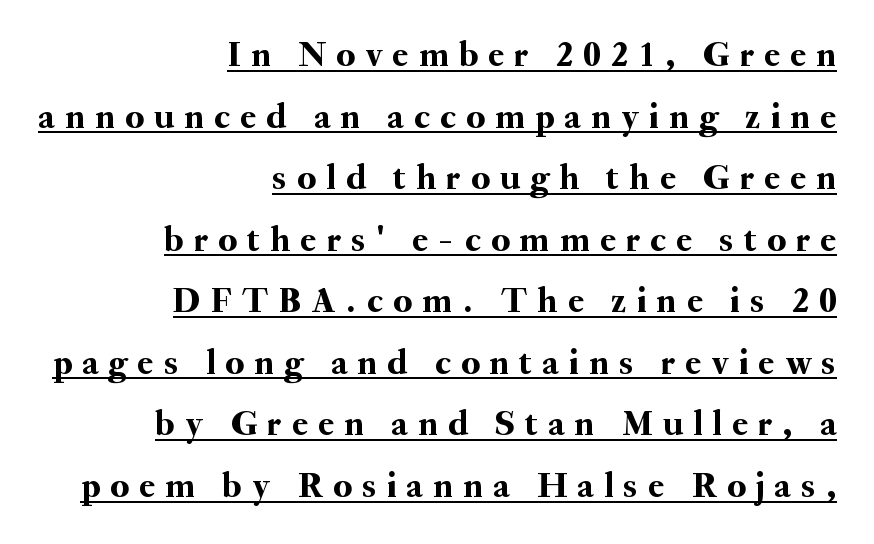
{"serif": "yes", "italic": "no", "width": "normal", "stroke_contrast": "medium", "x_height": "small", "monospaced": "no", "underline": "yes", "align": "right", "line_spacing_ratio": 1.71, "letter_spacing": "wide", "letter_spacing_em": 0.29, "glyph_px": 36}
